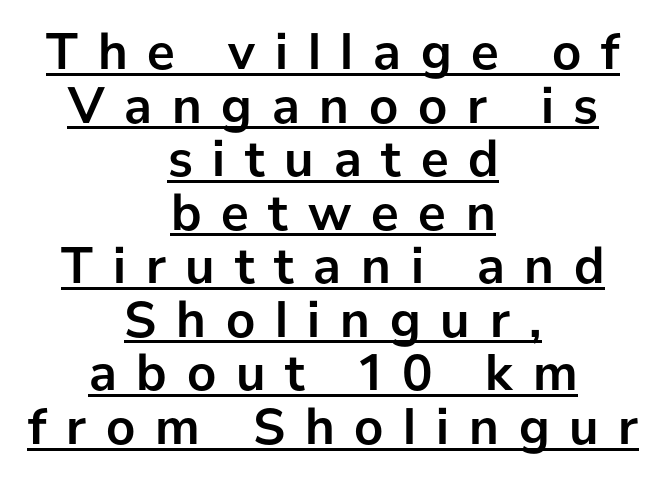
{"serif": "no", "italic": "no", "bold": "yes", "weight": "semibold", "width": "normal", "stroke_contrast": "low", "x_height": "medium", "monospaced": "no", "underline": "yes", "align": "center", "line_spacing": "tight", "line_spacing_ratio": 1.03, "letter_spacing": "wide", "letter_spacing_em": 0.38, "glyph_px": 52}
